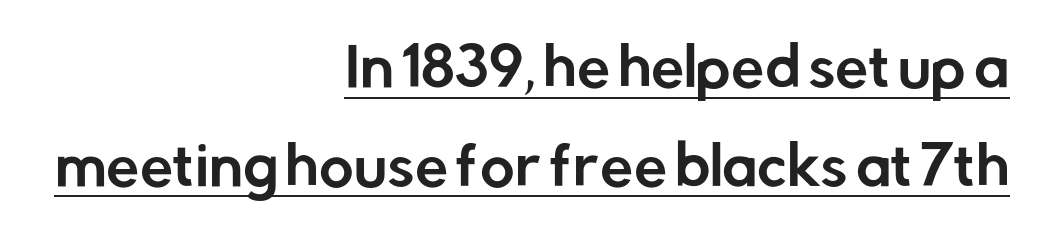
Q: Is the text italic (slanted)? A: No, it is upright.
Q: Is the typeface a serif or a sans-serif typeface? A: Sans-serif.
Q: Is the text underlined? A: Yes.
Q: How is the paragraph aligned? A: Right-aligned.
Q: Is the spacing between letters normal or unusually wide? A: Normal.
Q: Width (condensed, normal, or wide)? A: Normal.
Q: Stroke contrast? A: Low.
Q: x-height? A: Medium.
Q: Monospaced? A: No.
